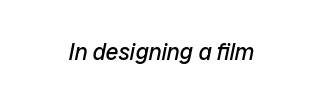
The image shows 23 px text type, italic (leaning right); set centered, normal letter spacing, not underlined.
